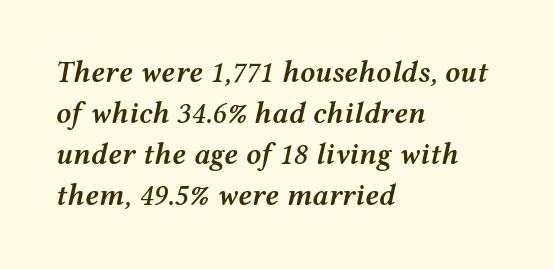
Leading: standard. You could not count columns in this text — the font is proportionally spaced. In terms of letterspacing, this is plain default setting. Leftover space on each line is placed entirely after the last word. There's an unmistakable incline to the writing here. Beneath every word, the page is bare.
